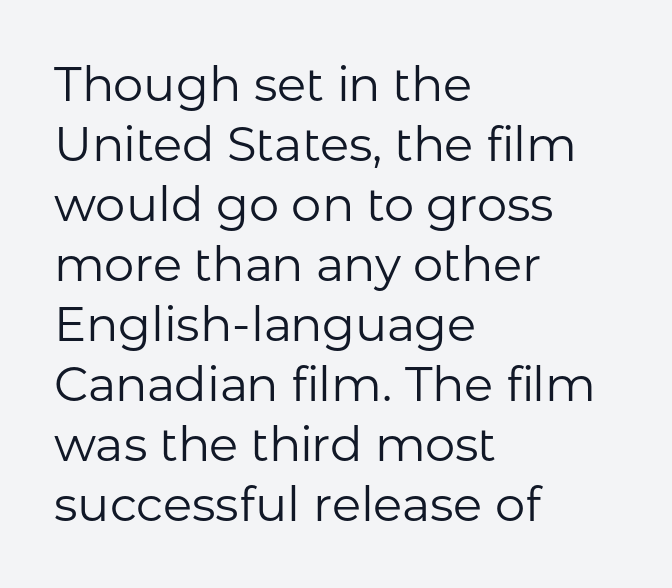
Q: Is the text bold? A: No.
Q: Is the text italic (slanted)? A: No, it is upright.
Q: Is the typeface a serif or a sans-serif typeface? A: Sans-serif.
Q: Is the text underlined? A: No.
Q: How is the paragraph aligned? A: Left-aligned.
Q: Is the spacing between letters normal or unusually wide? A: Normal.
Q: Is the spacing between lines tight, normal or loose? A: Normal.
Q: Width (condensed, normal, or wide)? A: Normal.
Q: Stroke contrast? A: Low.
Q: x-height? A: Medium.
Q: Monospaced? A: No.
